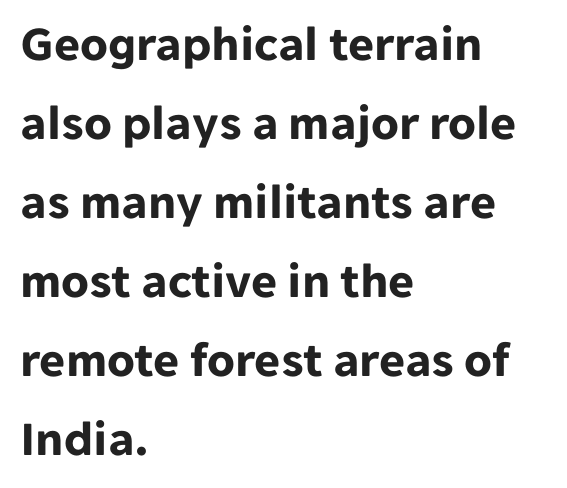
The image shows 50 px bold sans-serif type, upright; set left-aligned, normal line spacing (1.58x), normal letter spacing, not underlined; low stroke contrast and a medium x-height.
